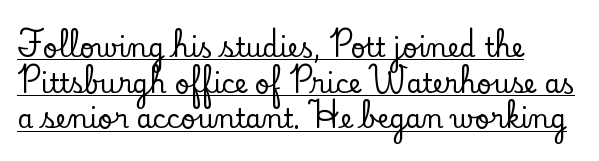
Q: Is the text italic (slanted)? A: No, it is upright.
Q: Is the text underlined? A: Yes.
Q: How is the paragraph aligned? A: Left-aligned.
Q: Is the spacing between letters normal or unusually wide? A: Normal.
Q: Is the spacing between lines tight, normal or loose? A: Normal.
